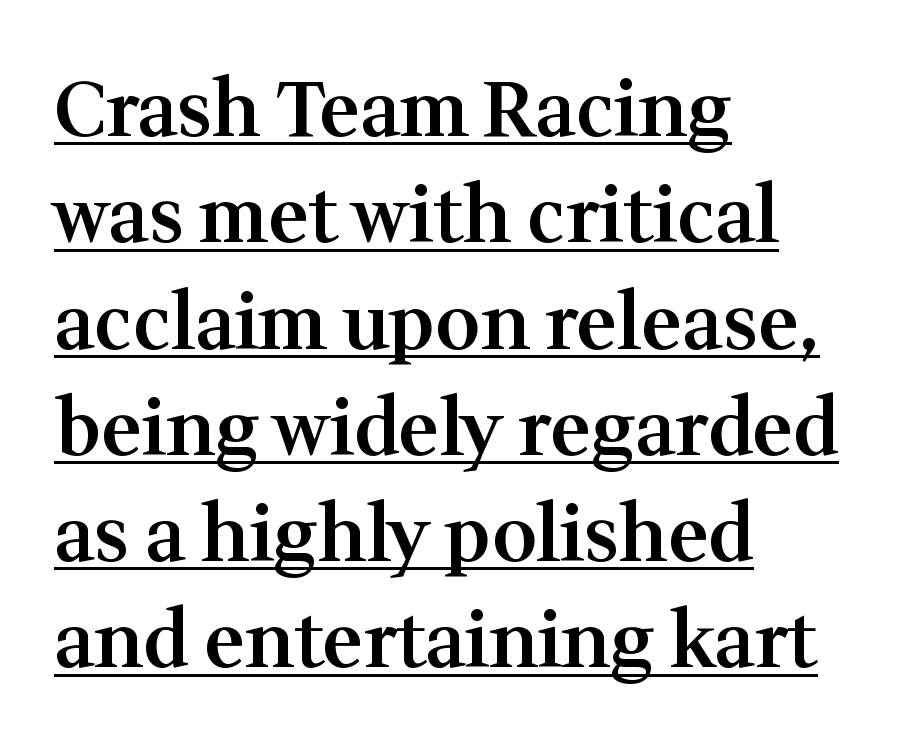
Summary of weight: moderately heavy, a semibold. The typesetter chose a ragged-right arrangement here. Beneath each row of characters lies a ruled line. No extra tracking has been applied to these lines. Character widths vary here, with narrow letters taking less room than wide ones.
